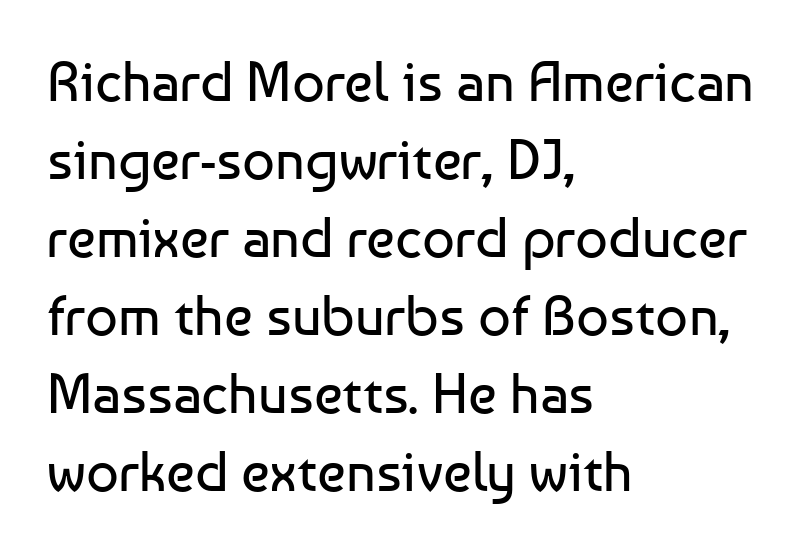
Q: Is the text bold? A: No.
Q: Is the text italic (slanted)? A: No, it is upright.
Q: Is the typeface a serif or a sans-serif typeface? A: Sans-serif.
Q: Is the text underlined? A: No.
Q: How is the paragraph aligned? A: Left-aligned.
Q: Is the spacing between letters normal or unusually wide? A: Normal.
Q: Is the spacing between lines tight, normal or loose? A: Normal.
Q: Width (condensed, normal, or wide)? A: Normal.
Q: Stroke contrast? A: Low.
Q: x-height? A: Medium.
Q: Monospaced? A: No.
